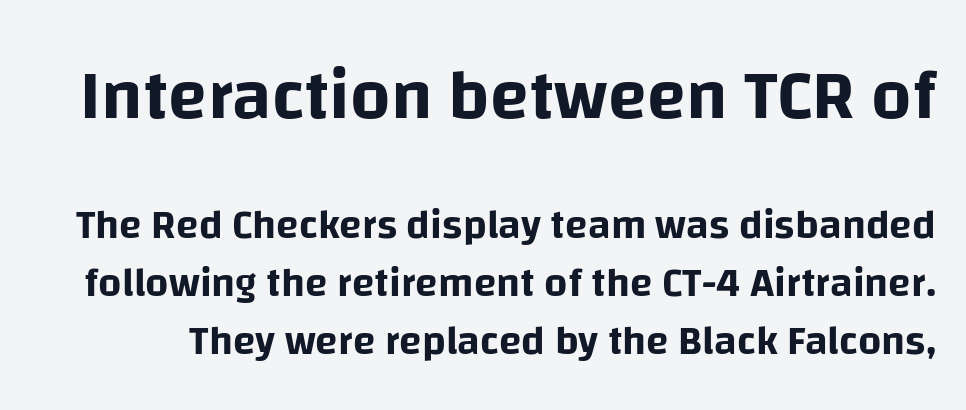
The image shows 71 px sans-serif type, upright; set normal line spacing (1.41x), normal letter spacing, not underlined; the first (top) block is 1.73x larger; low stroke contrast and a large x-height.
